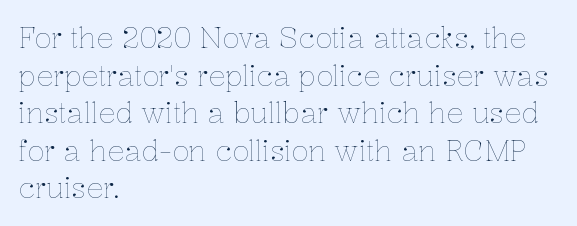
{"italic": "no", "bold": "no", "weight": "thin", "width": "normal", "stroke_contrast": "low", "x_height": "medium", "monospaced": "no", "underline": "no", "align": "left", "line_spacing": "normal", "line_spacing_ratio": 1.34, "letter_spacing": "normal", "letter_spacing_em": 0.0, "glyph_px": 28}
